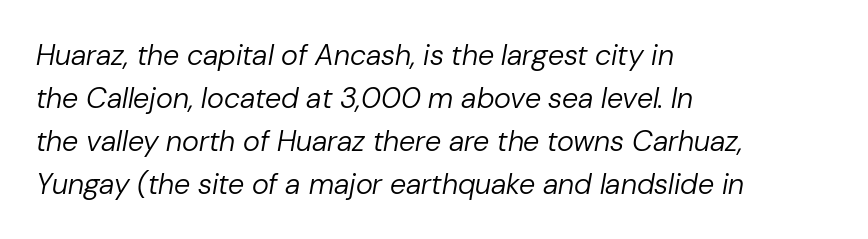
{"italic": "yes", "lean": "right", "slant_degrees": 10, "bold": "no", "weight": "regular", "width": "normal", "stroke_contrast": "low", "x_height": "medium", "monospaced": "no", "underline": "no", "align": "left", "line_spacing": "normal", "line_spacing_ratio": 1.48, "letter_spacing": "normal", "letter_spacing_em": 0.0, "glyph_px": 29}
